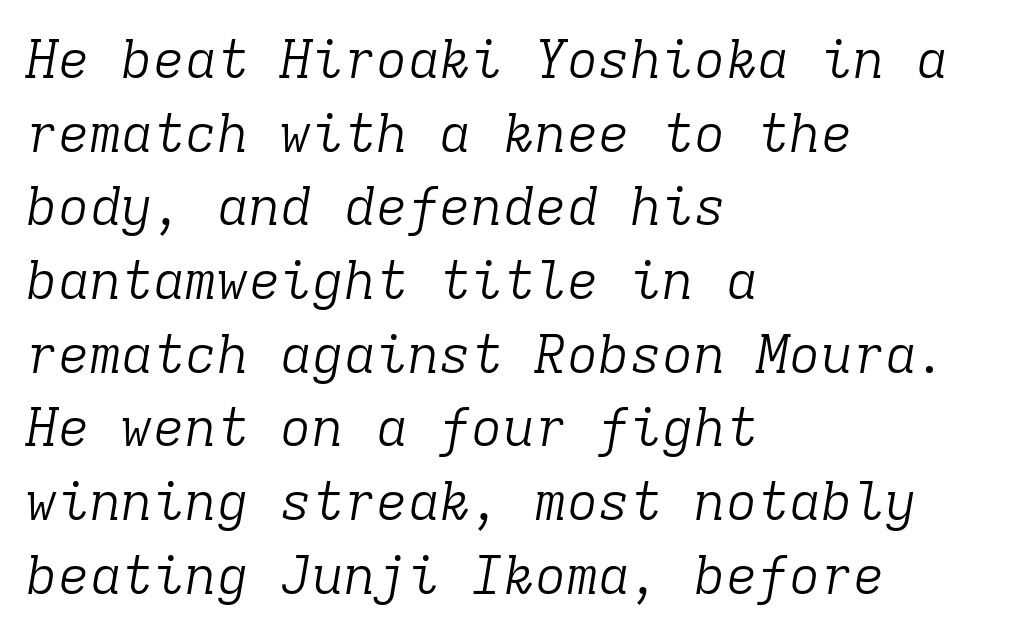
{"serif": "yes", "italic": "yes", "lean": "right", "slant_degrees": 9, "bold": "no", "weight": "light", "width": "normal", "stroke_contrast": "low", "x_height": "medium", "monospaced": "yes", "underline": "no", "align": "left", "line_spacing": "normal", "line_spacing_ratio": 1.39, "letter_spacing": "normal", "letter_spacing_em": 0.0, "glyph_px": 53}
